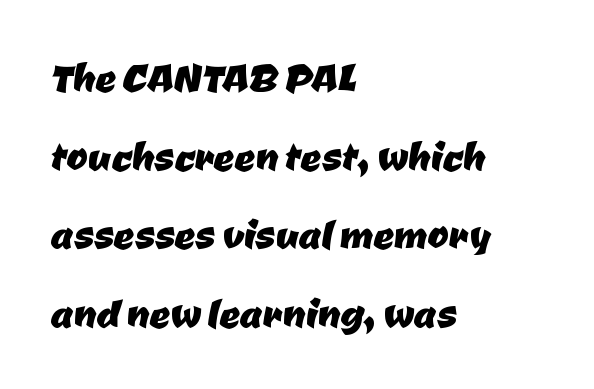
{"serif": "no", "width": "normal", "stroke_contrast": "low", "x_height": "medium", "monospaced": "no", "underline": "no", "align": "left", "line_spacing": "normal", "line_spacing_ratio": 1.54, "letter_spacing": "normal", "letter_spacing_em": 0.0, "glyph_px": 51}
